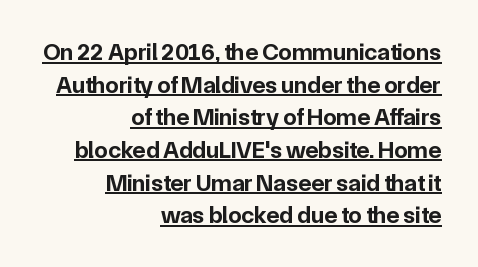
Q: Is the text bold? A: Yes.
Q: Is the text italic (slanted)? A: No, it is upright.
Q: Is the text underlined? A: Yes.
Q: How is the paragraph aligned? A: Right-aligned.
Q: Is the spacing between letters normal or unusually wide? A: Normal.
Q: Is the spacing between lines tight, normal or loose? A: Normal.
